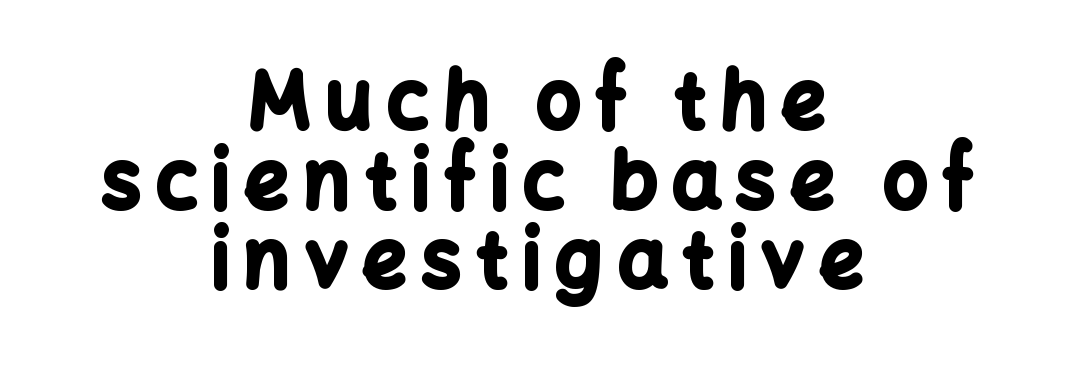
The image shows 78 px bold sans-serif type, upright; set centered, tight line spacing (1.02x), not underlined; low stroke contrast and a medium x-height.
